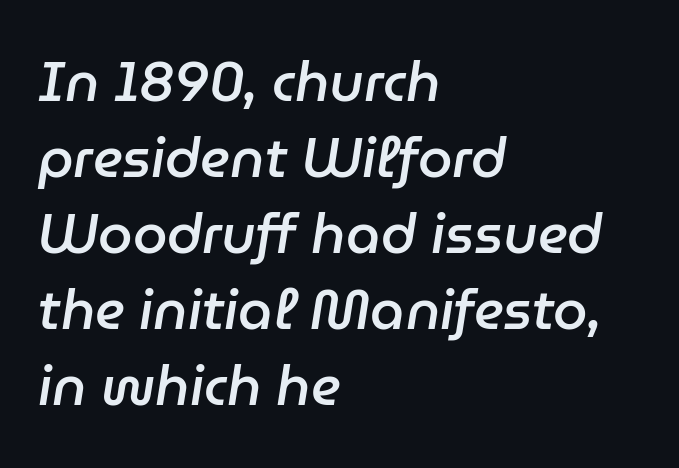
Spacing between characters is what you'd get straight out of the box. A somewhat darkened texture: the type is semibold rather than bold. Every row of glyphs begins at an identical x-position on the left. How would I describe the line gaps? Plain and ordinary.
